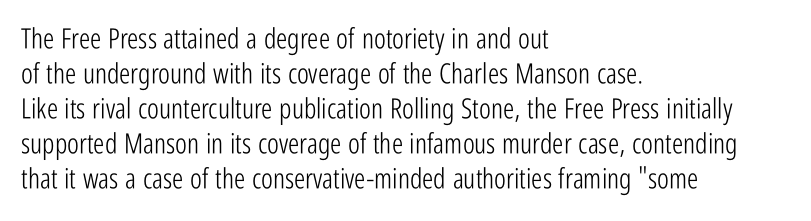
Is this a sans? Yes — the strokes have no serifs. The lines are quadded left. Any mark beneath the type? The region is blank. Weight: not bold — regular or lighter. The rendering uses a moderate line-height, typical for paragraphs.
